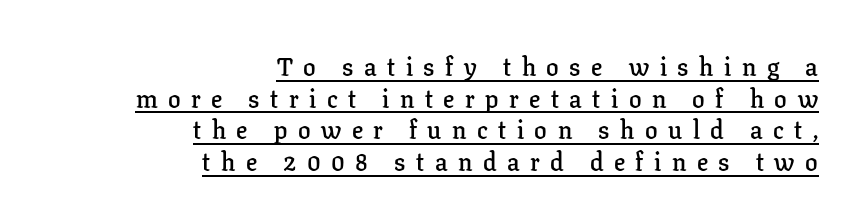
The image shows 25 px text type, upright; set right-aligned, normal line spacing (1.27x), unusually wide letter spacing (+0.42 em), underlined.
